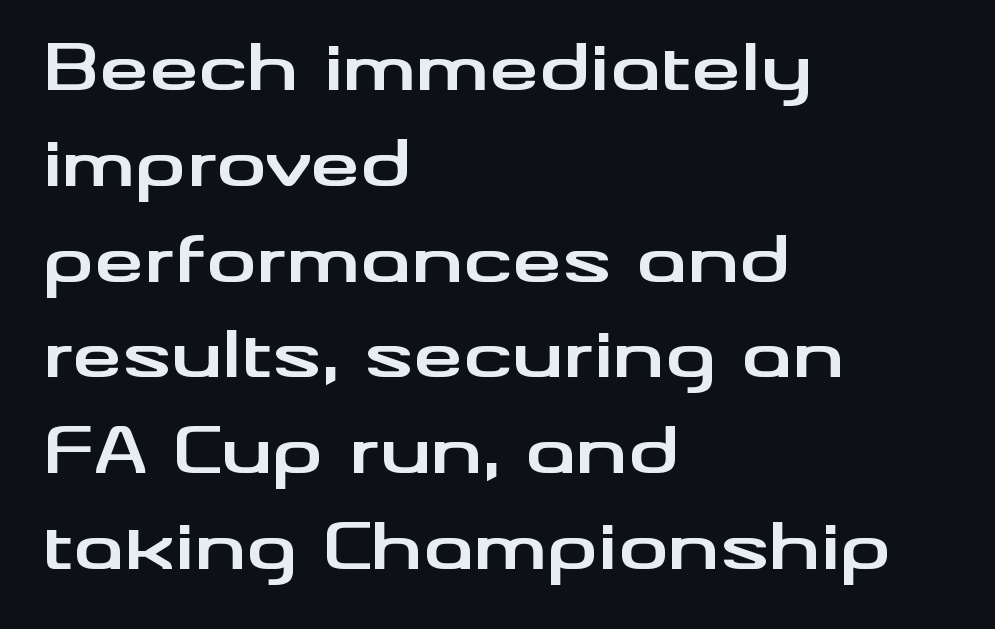
The string is rendered with underlining switched off. Honestly, the row spacing looks completely unremarkable. You can tell from the bare stems that sans-serif type was used. These lines are rendered in a variable-pitch font. The letters stand straight up with perfectly vertical stems.
